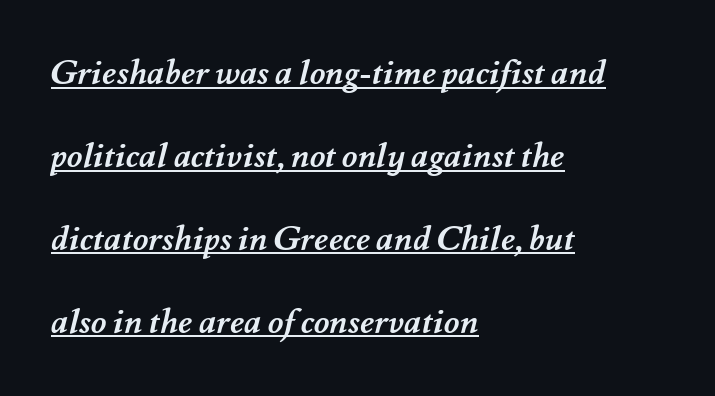
Q: Is the text bold? A: Yes.
Q: Is the text underlined? A: Yes.
Q: How is the paragraph aligned? A: Left-aligned.
Q: Is the spacing between letters normal or unusually wide? A: Normal.
Q: Is the spacing between lines tight, normal or loose? A: Loose.
Q: Width (condensed, normal, or wide)? A: Normal.
Q: Stroke contrast? A: Medium.
Q: x-height? A: Small.
Q: Monospaced? A: No.
